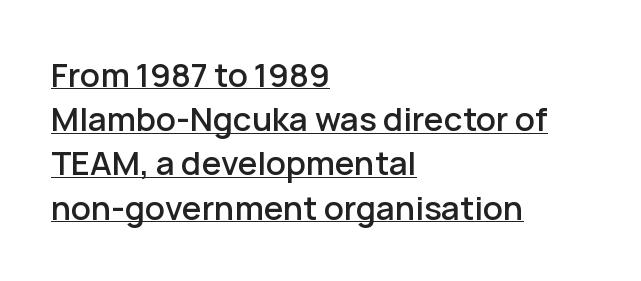
{"serif": "no", "italic": "no", "width": "normal", "stroke_contrast": "low", "x_height": "medium", "monospaced": "no", "underline": "yes", "align": "left", "line_spacing": "normal", "line_spacing_ratio": 1.34, "letter_spacing": "normal", "letter_spacing_em": 0.0, "glyph_px": 33}
